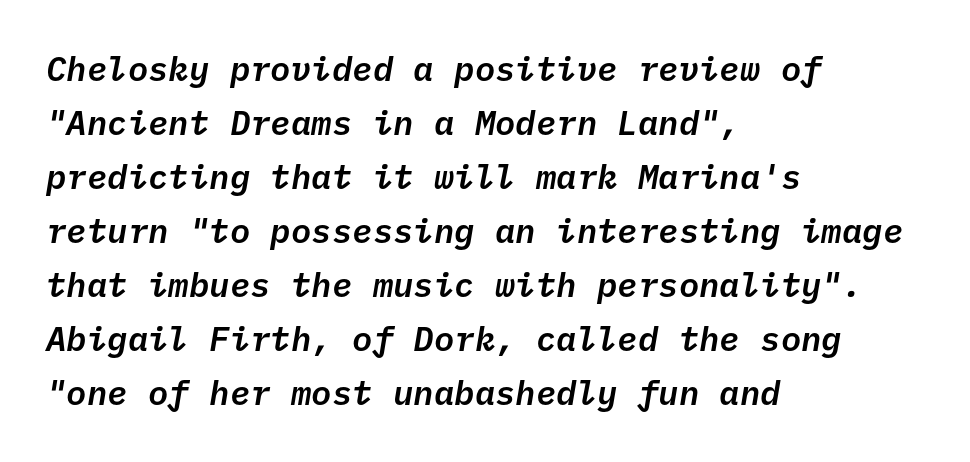
The image shows 34 px text type, italic (leaning right), monospaced; set left-aligned, normal line spacing (1.59x), normal letter spacing, not underlined; low stroke contrast and a medium x-height.
